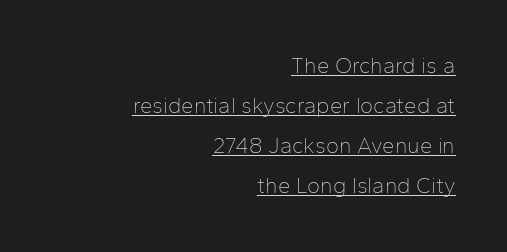
{"italic": "no", "bold": "no", "underline": "yes", "align": "right", "line_spacing_ratio": 1.82, "letter_spacing": "normal", "letter_spacing_em": 0.0, "glyph_px": 22}
